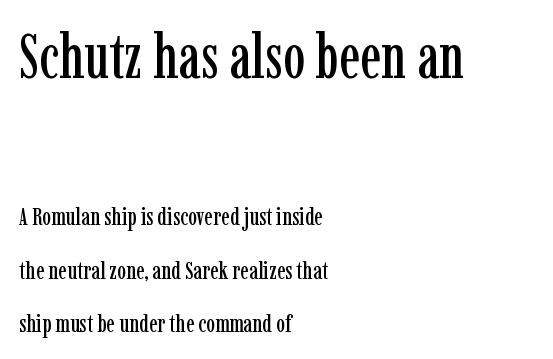
Q: Is the text italic (slanted)? A: No, it is upright.
Q: Is the typeface a serif or a sans-serif typeface? A: Serif.
Q: Is the text underlined? A: No.
Q: How is the paragraph aligned? A: Left-aligned.
Q: Is the spacing between letters normal or unusually wide? A: Normal.
Q: Is the spacing between lines tight, normal or loose? A: Loose.
Q: Which block of text is set in a larger size, the first (top) or the second (bottom)? A: The first (top) one.
Q: Width (condensed, normal, or wide)? A: Condensed.
Q: Stroke contrast? A: Low.
Q: x-height? A: Medium.
Q: Monospaced? A: No.
